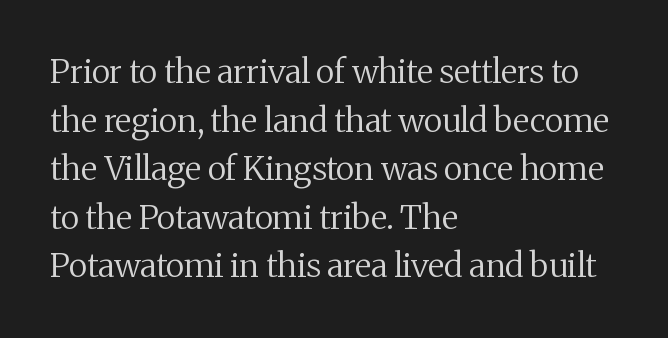
The image shows 33 px regular-weight serif type, upright; set left-aligned, normal line spacing (1.47x), normal letter spacing, not underlined; medium stroke contrast and a medium x-height.
